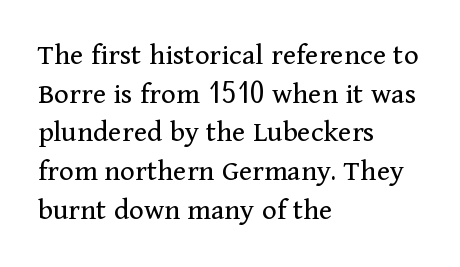
{"serif": "yes", "italic": "no", "bold": "no", "weight": "regular", "width": "normal", "stroke_contrast": "medium", "x_height": "medium", "monospaced": "no", "underline": "no", "align": "left", "line_spacing": "normal", "line_spacing_ratio": 1.25, "letter_spacing": "normal", "letter_spacing_em": 0.0, "glyph_px": 31}
